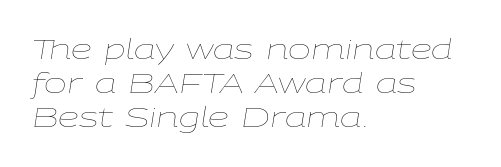
Q: Is the text bold? A: No.
Q: Is the text italic (slanted)? A: Yes, it leans right by about 9 degrees.
Q: Is the text underlined? A: No.
Q: How is the paragraph aligned? A: Left-aligned.
Q: Is the spacing between letters normal or unusually wide? A: Normal.
Q: Is the spacing between lines tight, normal or loose? A: Normal.
